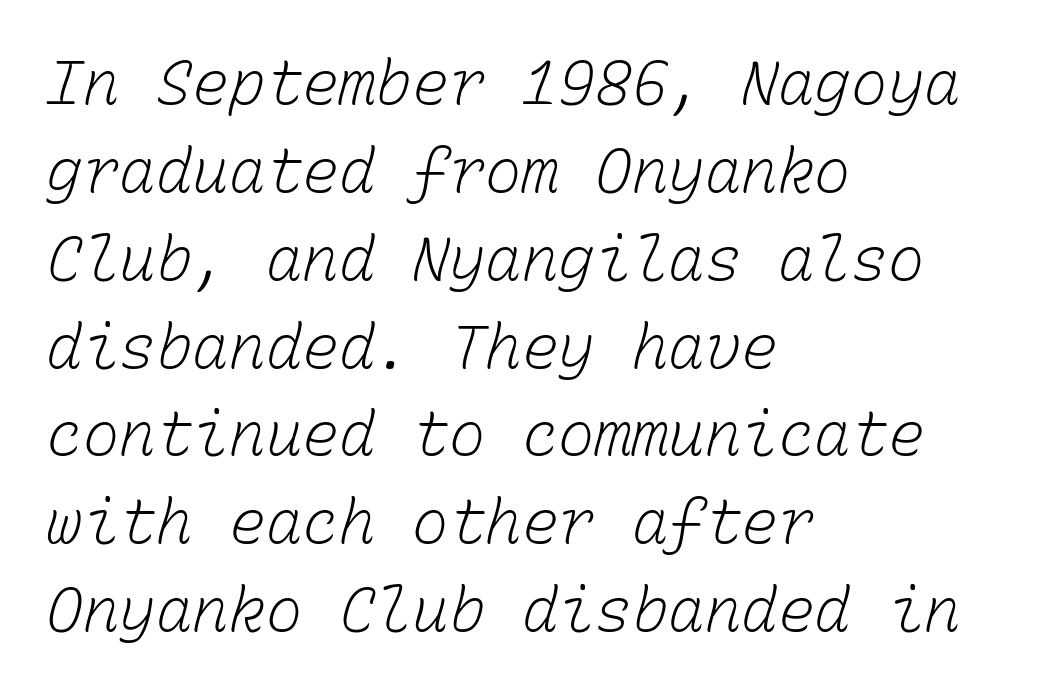
{"bold": "no", "weight": "light", "width": "normal", "stroke_contrast": "low", "x_height": "medium", "monospaced": "yes", "underline": "no", "align": "left", "line_spacing": "normal", "line_spacing_ratio": 1.44, "letter_spacing": "normal", "letter_spacing_em": 0.0, "glyph_px": 61}
